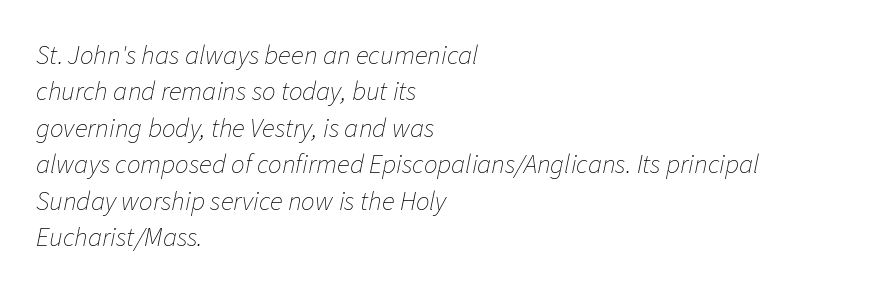
The image shows 27 px text type, italic (leaning right); set left-aligned, normal line spacing (1.35x), normal letter spacing, not underlined.
